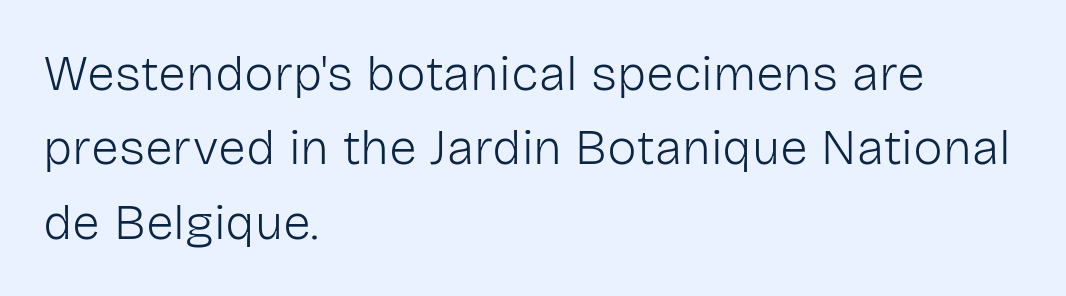
Vertical spacing — default. Quick note: underline off. Italic: no, the glyphs are upright roman. A light-to-regular cut is what we see here.
